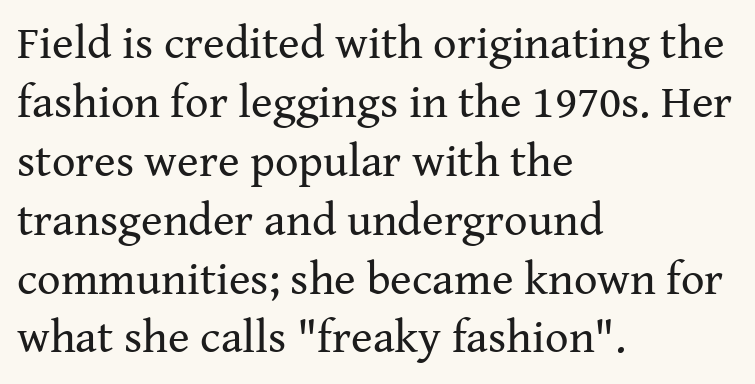
{"serif": "yes", "italic": "no", "bold": "no", "weight": "regular", "width": "normal", "stroke_contrast": "medium", "x_height": "medium", "monospaced": "no", "underline": "no", "align": "left", "line_spacing": "normal", "line_spacing_ratio": 1.28, "letter_spacing": "normal", "letter_spacing_em": 0.0, "glyph_px": 46}
